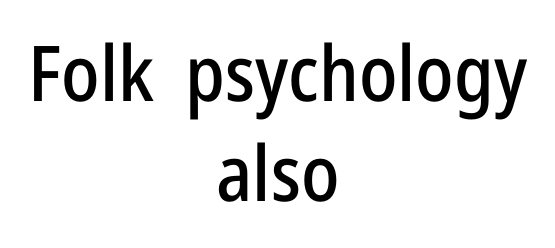
The font family rendered here belongs to the sans-serif group. This sample uses plain, unmodified letter spacing. Descenders hang freely into open space. Line starts and ends both wander, symmetrically. The letters advance in unequal steps, a hallmark of proportional type. Students, observe: this is what conventionally led text looks like.
